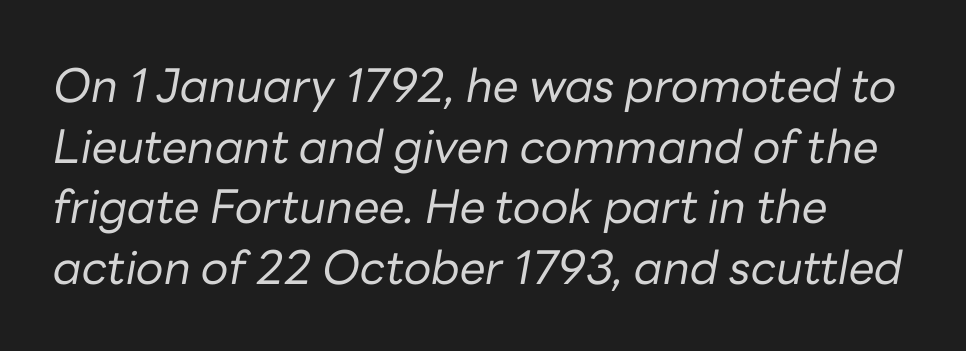
{"italic": "yes", "lean": "right", "slant_degrees": 10, "bold": "no", "weight": "regular", "width": "normal", "stroke_contrast": "low", "x_height": "medium", "monospaced": "no", "underline": "no", "line_spacing": "normal", "line_spacing_ratio": 1.32, "letter_spacing": "normal", "letter_spacing_em": 0.0, "glyph_px": 46}
